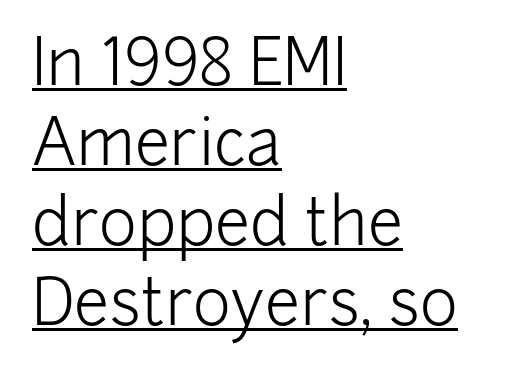
The image shows 64 px light sans-serif type, upright; set left-aligned, normal line spacing (1.25x), normal letter spacing, underlined; low stroke contrast and a medium x-height.
